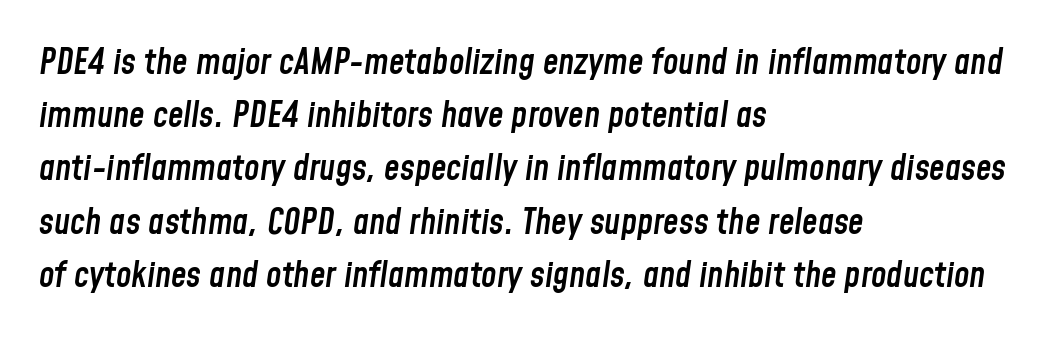
The passage shown stacks its lines at a standard gap. Character widths vary here, with narrow letters taking less room than wide ones. Does extra space separate the letters? No, they use regular spacing. Weight: semibold (demi). Lines of text with bare space underneath. Caption: multi-line text, flush left, ragged right.
